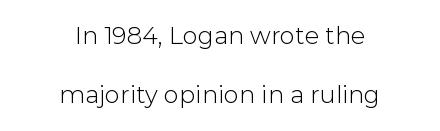
Q: Is the text italic (slanted)? A: No, it is upright.
Q: Is the text underlined? A: No.
Q: How is the paragraph aligned? A: Centered.
Q: Is the spacing between letters normal or unusually wide? A: Normal.
Q: Is the spacing between lines tight, normal or loose? A: Loose.
